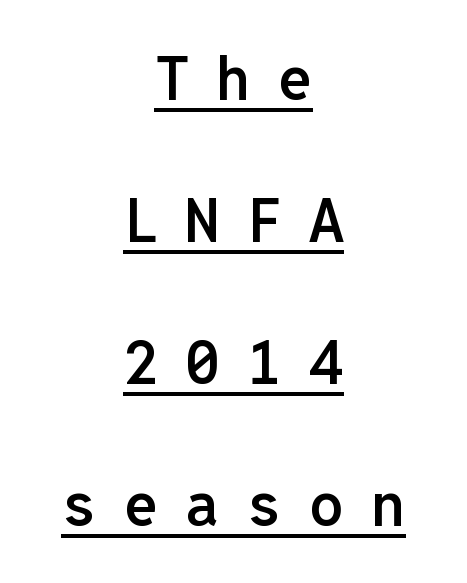
Q: Is the text bold? A: Semi-bold.
Q: Is the text italic (slanted)? A: No, it is upright.
Q: Is the typeface a serif or a sans-serif typeface? A: Sans-serif.
Q: Is the text underlined? A: Yes.
Q: How is the paragraph aligned? A: Centered.
Q: Is the spacing between letters normal or unusually wide? A: Unusually wide.
Q: Is the spacing between lines tight, normal or loose? A: Loose.
Q: Width (condensed, normal, or wide)? A: Normal.
Q: Stroke contrast? A: Low.
Q: x-height? A: Medium.
Q: Monospaced? A: Yes.
